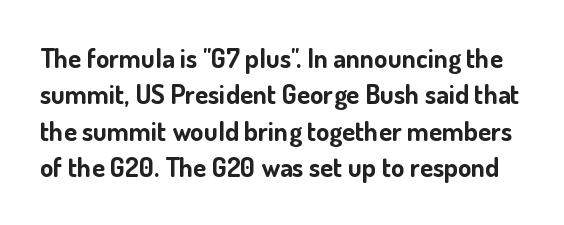
Q: Is the text bold? A: Yes.
Q: Is the text italic (slanted)? A: No, it is upright.
Q: Is the text underlined? A: No.
Q: Is the spacing between letters normal or unusually wide? A: Normal.
Q: Is the spacing between lines tight, normal or loose? A: Normal.
